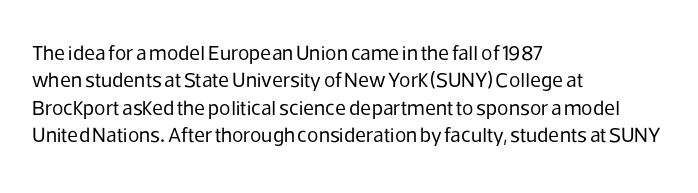
Reading down the block, your eye returns to a fixed left position each line. The weight tops out at a normal text grade. Interline gaps are of average width in this sample. The letters sit at their default tracking, neither squeezed nor spread.
